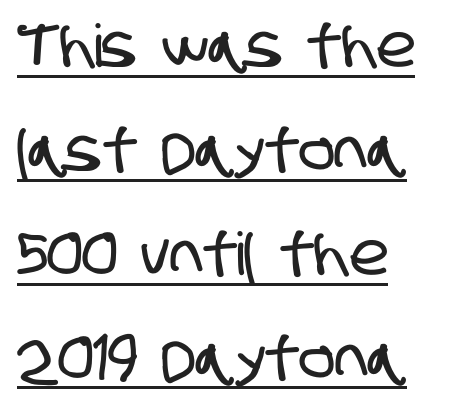
Q: Is the typeface a serif or a sans-serif typeface? A: Sans-serif.
Q: Is the text underlined? A: Yes.
Q: How is the paragraph aligned? A: Left-aligned.
Q: Is the spacing between letters normal or unusually wide? A: Normal.
Q: Width (condensed, normal, or wide)? A: Condensed.
Q: Stroke contrast? A: Low.
Q: x-height? A: Large.
Q: Monospaced? A: No.
